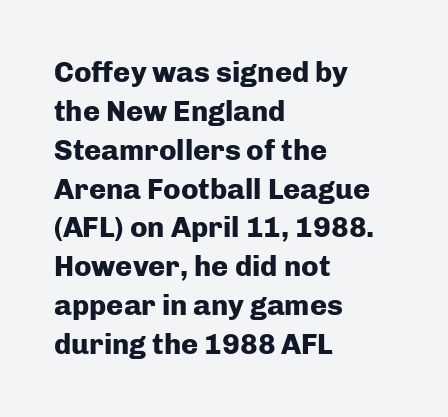
Q: Is the text bold? A: Yes.
Q: Is the text italic (slanted)? A: No, it is upright.
Q: Is the typeface a serif or a sans-serif typeface? A: Sans-serif.
Q: Is the text underlined? A: No.
Q: How is the paragraph aligned? A: Left-aligned.
Q: Is the spacing between letters normal or unusually wide? A: Normal.
Q: Is the spacing between lines tight, normal or loose? A: Normal.
Q: Width (condensed, normal, or wide)? A: Normal.
Q: Stroke contrast? A: Low.
Q: x-height? A: Medium.
Q: Monospaced? A: No.
